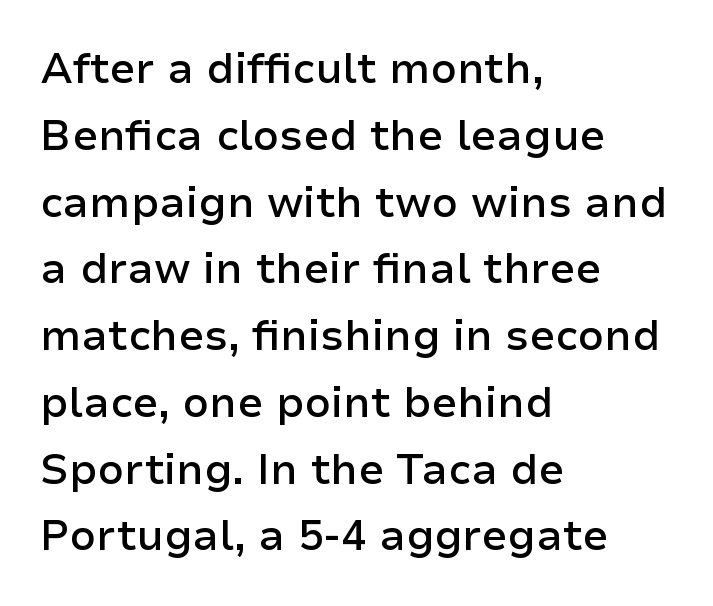
The image shows 42 px semibold sans-serif type, upright; set left-aligned, normal line spacing (1.59x), normal letter spacing, not underlined; low stroke contrast and a medium x-height.
